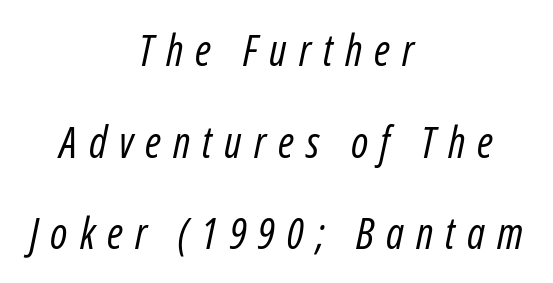
This is not heavy type; no bold has been used. Characters are canted at an angle relative to the baseline's perpendicular. Underline: absent. Inter-character spacing is expanded well beyond the font's built-in metrics. These lines are rendered in a variable-pitch font. These lines stand farther apart than default settings would place them.
